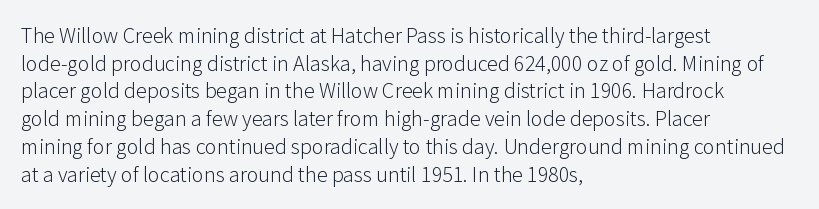
Q: Is the text bold? A: No.
Q: Is the text italic (slanted)? A: No, it is upright.
Q: Is the text underlined? A: No.
Q: How is the paragraph aligned? A: Left-aligned.
Q: Is the spacing between letters normal or unusually wide? A: Normal.
Q: Is the spacing between lines tight, normal or loose? A: Normal.
